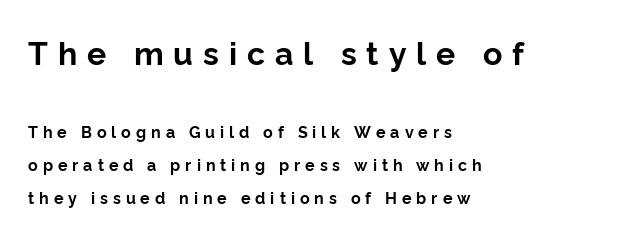
Q: Is the text bold? A: Yes.
Q: Is the text italic (slanted)? A: No, it is upright.
Q: Is the typeface a serif or a sans-serif typeface? A: Sans-serif.
Q: Is the text underlined? A: No.
Q: How is the paragraph aligned? A: Left-aligned.
Q: Is the spacing between letters normal or unusually wide? A: Unusually wide.
Q: Is the spacing between lines tight, normal or loose? A: Loose.
Q: Which block of text is set in a larger size, the first (top) or the second (bottom)? A: The first (top) one.
Q: Width (condensed, normal, or wide)? A: Normal.
Q: Stroke contrast? A: Low.
Q: x-height? A: Medium.
Q: Monospaced? A: No.
